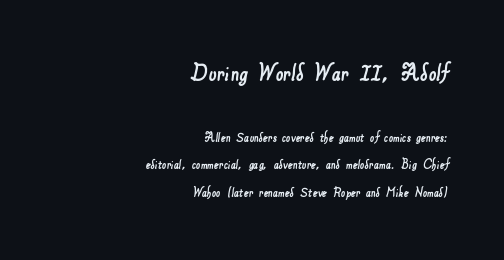
The image shows 27 px text type; set right-aligned, line spacing 1.85x, normal letter spacing, not underlined; the first (top) block is 1.8x larger.
